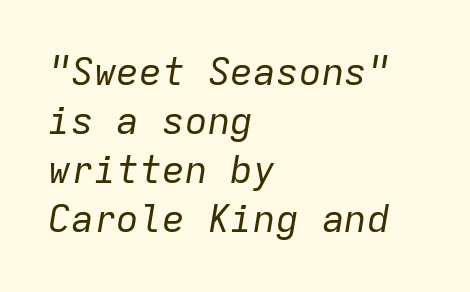
Q: Is the text bold? A: No.
Q: Is the text italic (slanted)? A: Yes, it leans right by about 9 degrees.
Q: Is the text underlined? A: No.
Q: How is the paragraph aligned? A: Left-aligned.
Q: Is the spacing between letters normal or unusually wide? A: Normal.
Q: Is the spacing between lines tight, normal or loose? A: Normal.
Q: Width (condensed, normal, or wide)? A: Normal.
Q: Stroke contrast? A: Low.
Q: x-height? A: Medium.
Q: Monospaced? A: Yes.
